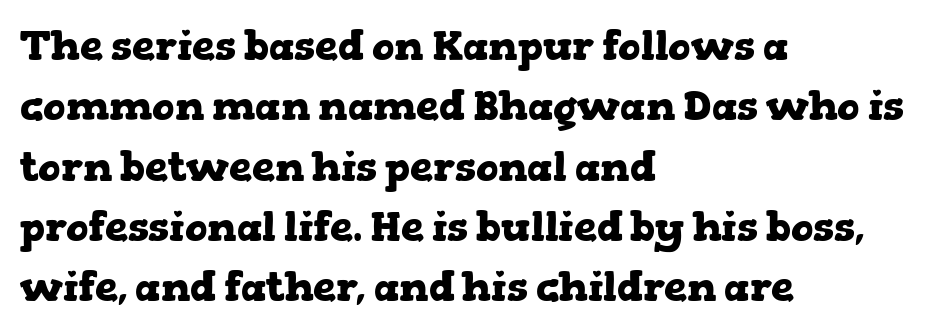
Q: Is the text bold? A: Yes.
Q: Is the text italic (slanted)? A: No, it is upright.
Q: Is the typeface a serif or a sans-serif typeface? A: Serif.
Q: Is the text underlined? A: No.
Q: How is the paragraph aligned? A: Left-aligned.
Q: Is the spacing between letters normal or unusually wide? A: Normal.
Q: Is the spacing between lines tight, normal or loose? A: Normal.
Q: Width (condensed, normal, or wide)? A: Wide.
Q: Stroke contrast? A: Low.
Q: x-height? A: Medium.
Q: Monospaced? A: No.
